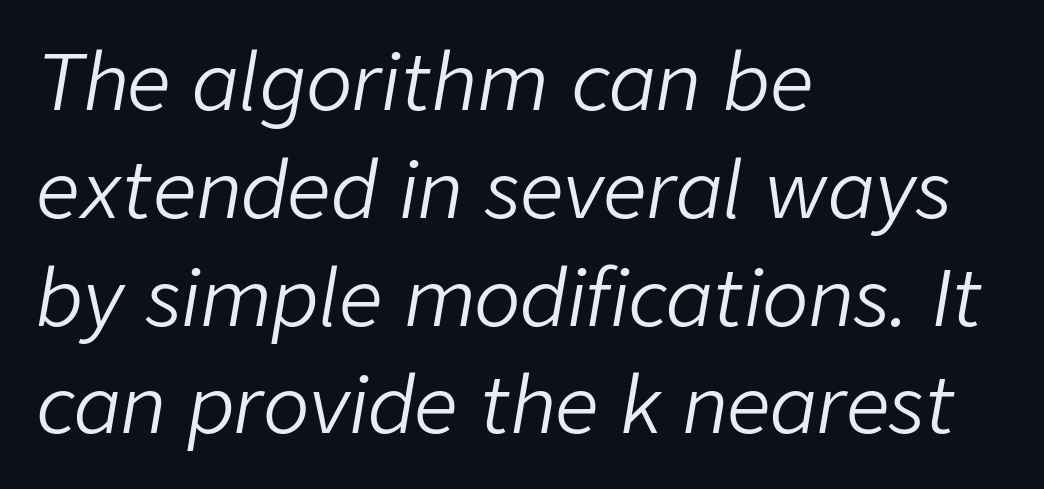
Think of a printed novel: that variable character pitch is what you see here. The lines sit at an ordinary, default distance from one another. Every row of glyphs begins at an identical x-position on the left. It's the slanting kind of type. No letter is thick-stroked: the sample isn't bold.
